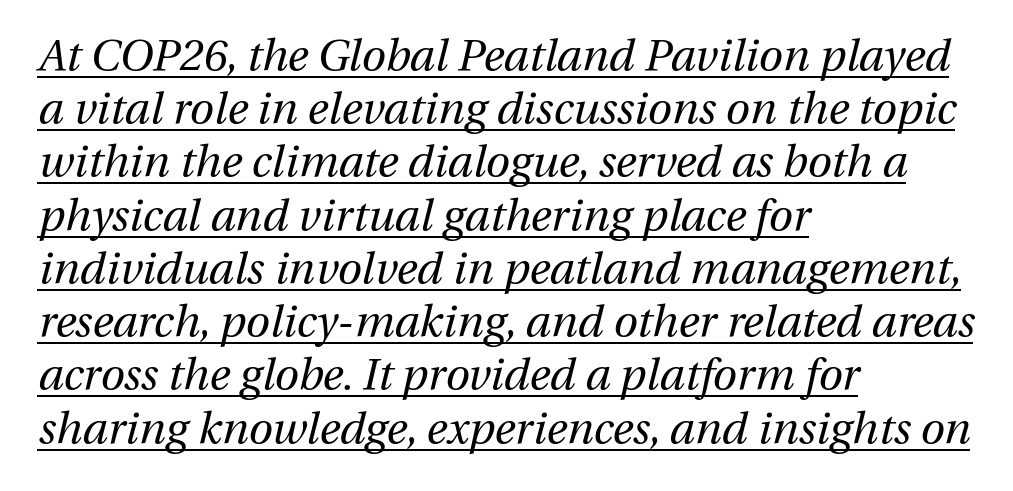
Q: Is the text bold? A: No.
Q: Is the text italic (slanted)? A: Yes, it leans right by about 13 degrees.
Q: Is the text underlined? A: Yes.
Q: How is the paragraph aligned? A: Left-aligned.
Q: Is the spacing between letters normal or unusually wide? A: Normal.
Q: Width (condensed, normal, or wide)? A: Normal.
Q: Stroke contrast? A: Medium.
Q: x-height? A: Medium.
Q: Monospaced? A: No.
